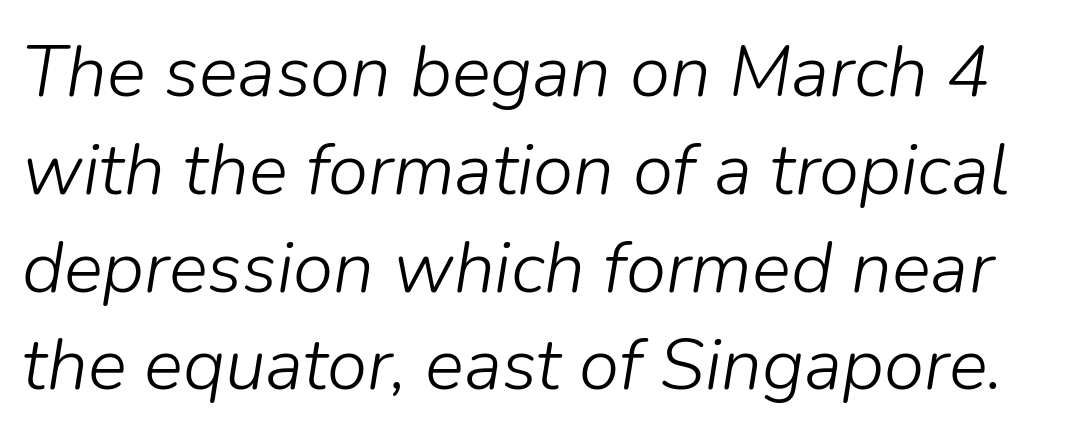
Q: Is the text bold? A: No.
Q: Is the text italic (slanted)? A: Yes, it leans right by about 9 degrees.
Q: Is the text underlined? A: No.
Q: Is the spacing between letters normal or unusually wide? A: Normal.
Q: Is the spacing between lines tight, normal or loose? A: Normal.
Q: Width (condensed, normal, or wide)? A: Normal.
Q: Stroke contrast? A: Low.
Q: x-height? A: Medium.
Q: Monospaced? A: No.
